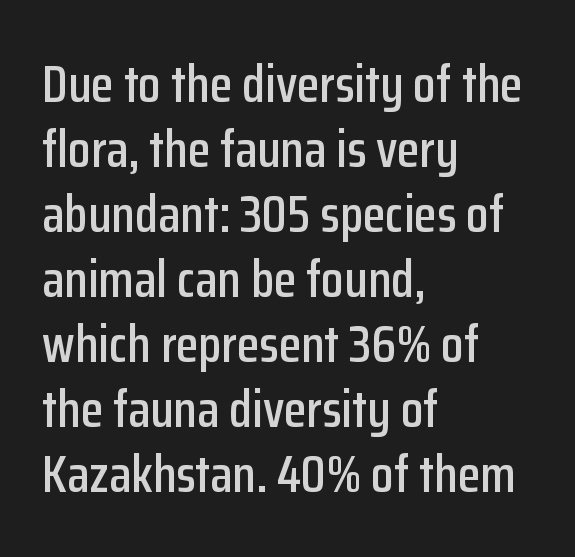
The image shows 52 px condensed sans-serif type, upright; set left-aligned, normal line spacing (1.25x), normal letter spacing, not underlined; low stroke contrast and a medium x-height.
